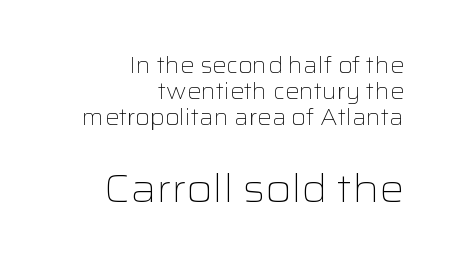
Nothing unusual about the tracking: characters are spaced as the font intends. This reads as an unemphasized weight, regular at the heaviest. The rendering enlarges the type as you move from the upper chunk to the lower. Note: no serifs on the glyphs.
